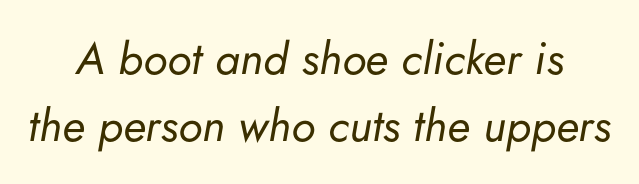
The image shows 45 px regular-weight type, italic (leaning right); set centered, normal line spacing (1.5x), normal letter spacing, not underlined; low stroke contrast and a small x-height.
